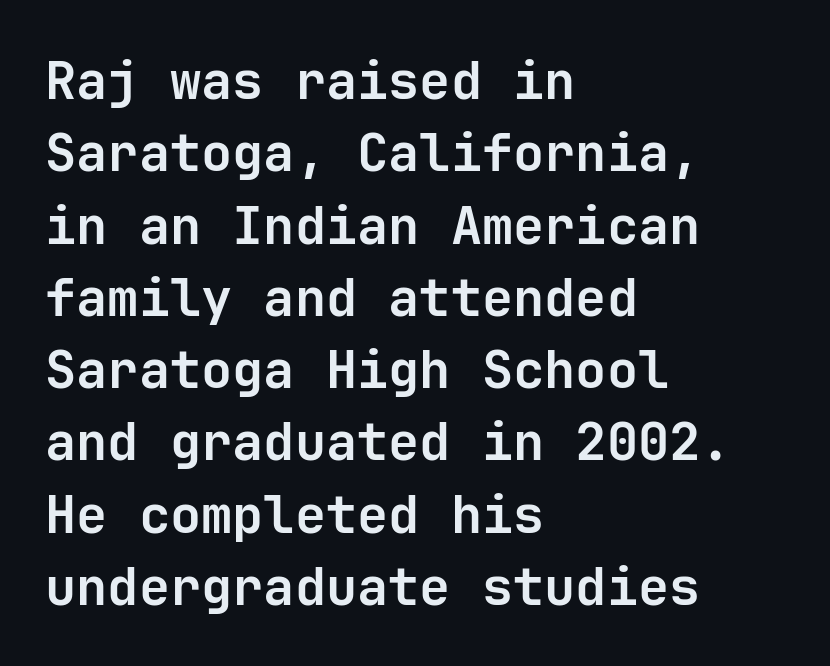
Q: Is the text bold? A: Yes.
Q: Is the text italic (slanted)? A: No, it is upright.
Q: Is the typeface a serif or a sans-serif typeface? A: Sans-serif.
Q: Is the text underlined? A: No.
Q: How is the paragraph aligned? A: Left-aligned.
Q: Is the spacing between letters normal or unusually wide? A: Normal.
Q: Is the spacing between lines tight, normal or loose? A: Normal.
Q: Width (condensed, normal, or wide)? A: Normal.
Q: Stroke contrast? A: Low.
Q: x-height? A: Medium.
Q: Monospaced? A: Yes.
